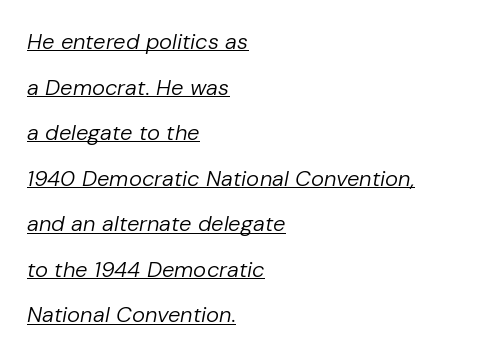
{"italic": "yes", "lean": "right", "slant_degrees": 10, "bold": "no", "underline": "yes", "align": "left", "line_spacing": "loose", "line_spacing_ratio": 2.07, "letter_spacing": "normal", "letter_spacing_em": 0.0, "glyph_px": 22}
